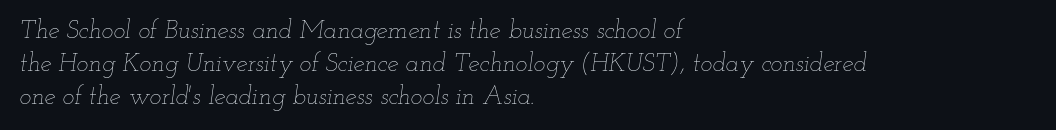
Line beginnings align vertically; line endings do not. Nobody touched the tracking dial on this one. Quick note: italic. Decoration check: the copy has no underline. A light-to-regular cut is what we see here. The rows are spaced the way most documents space them.
